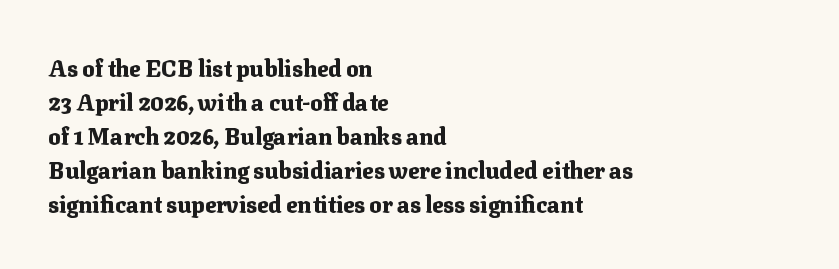
The strip under each line holds only bare page. How are the letters spaced? Ordinarily, with no added tracking. Line spacing here is normal. This rendering uses left alignment, leaving the right contour irregular. When letters stand straight like this, we call the style roman or upright. The rendering uses a bold face; every stroke is thick and dark.
